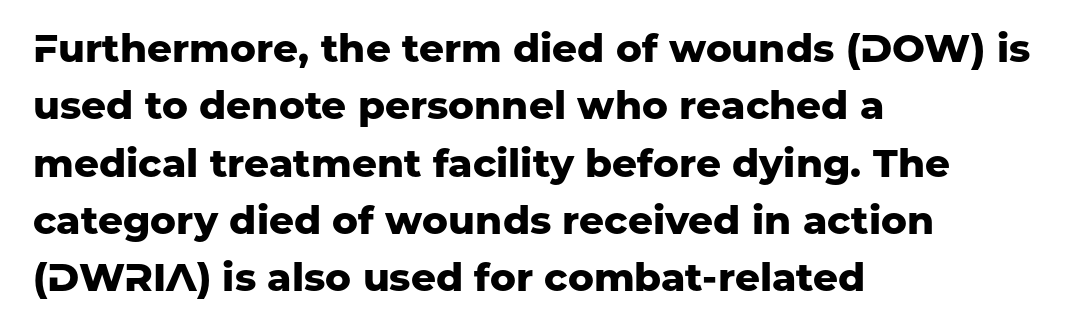
{"serif": "no", "italic": "no", "bold": "yes", "weight": "heavy", "width": "normal", "stroke_contrast": "low", "x_height": "medium", "monospaced": "no", "underline": "no", "align": "left", "line_spacing": "normal", "line_spacing_ratio": 1.47, "letter_spacing": "normal", "letter_spacing_em": 0.0, "glyph_px": 39}
